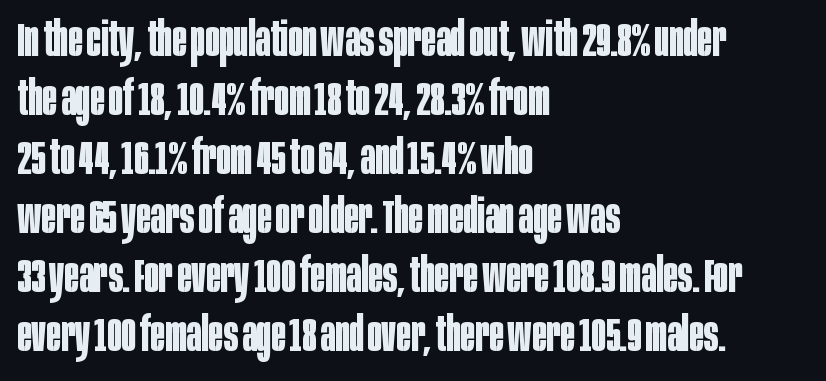
Q: Is the text bold? A: Yes.
Q: Is the text italic (slanted)? A: No, it is upright.
Q: Is the typeface a serif or a sans-serif typeface? A: Sans-serif.
Q: Is the text underlined? A: No.
Q: How is the paragraph aligned? A: Left-aligned.
Q: Is the spacing between letters normal or unusually wide? A: Normal.
Q: Width (condensed, normal, or wide)? A: Condensed.
Q: Stroke contrast? A: Low.
Q: x-height? A: Large.
Q: Monospaced? A: No.
